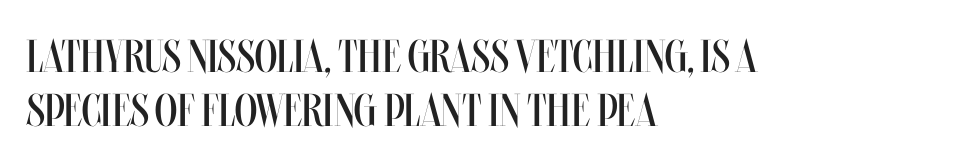
Honestly, there is no underline to notice here at all. The specimen reads as upright at a glance. Does extra space separate the letters? No, they use regular spacing. Is this a fixed-width face? No — the glyphs have proportional, varying widths. These glyphs show unthickened strokes, regular width or finer.
